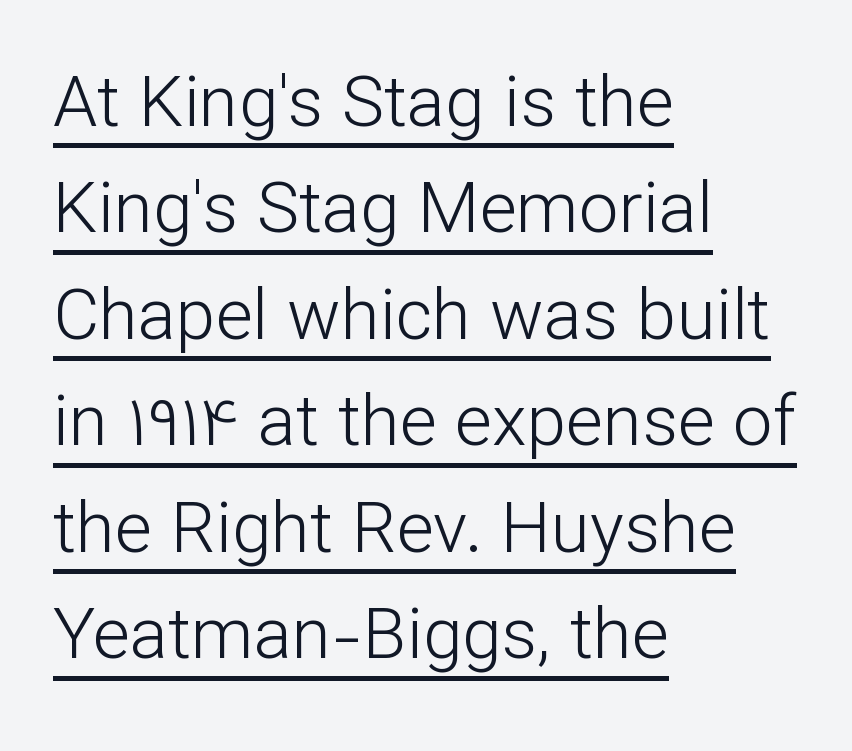
{"serif": "no", "italic": "no", "bold": "no", "weight": "light", "width": "normal", "stroke_contrast": "low", "x_height": "medium", "monospaced": "no", "underline": "yes", "align": "left", "line_spacing": "normal", "line_spacing_ratio": 1.5, "letter_spacing": "normal", "letter_spacing_em": 0.0, "glyph_px": 71}
